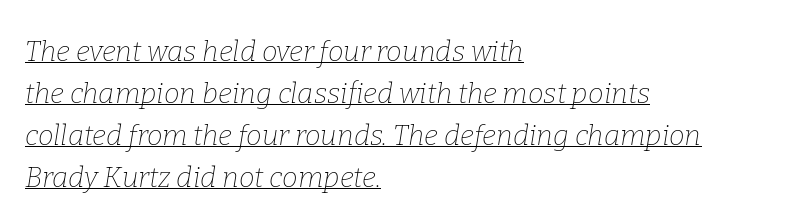
The image shows 28 px thin serif type, italic (leaning right); set left-aligned, normal line spacing (1.5x), normal letter spacing, underlined; low stroke contrast and a medium x-height.
